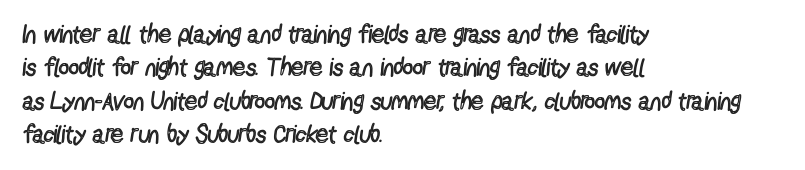
{"bold": "no", "underline": "no", "align": "left", "line_spacing": "normal", "line_spacing_ratio": 1.34, "letter_spacing": "normal", "letter_spacing_em": 0.0, "glyph_px": 25}
